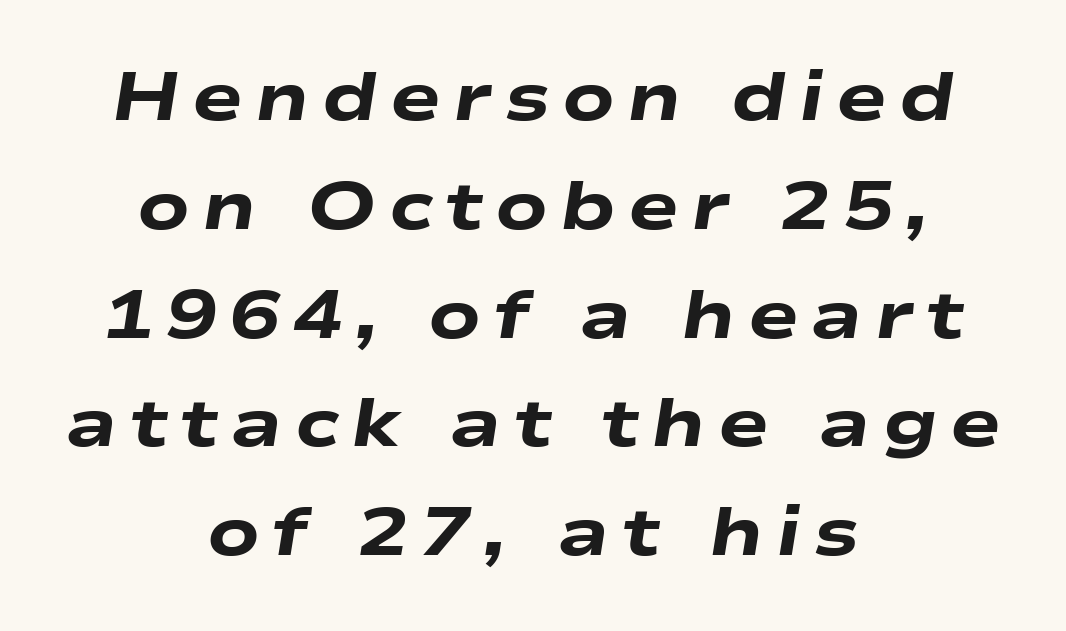
The image shows 68 px heavy, wide type, italic (leaning right); set centered, normal line spacing (1.6x), not underlined; low stroke contrast and a medium x-height.
